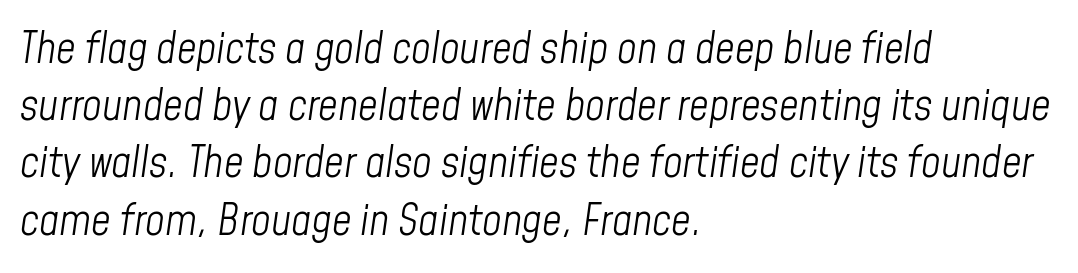
The image shows 43 px light, condensed type, italic (leaning right); set left-aligned, normal line spacing (1.33x), normal letter spacing, not underlined; low stroke contrast and a medium x-height.
